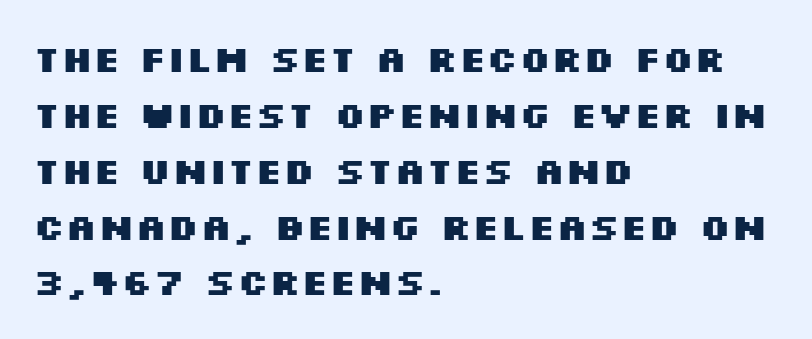
{"serif": "no", "italic": "no", "bold": "yes", "weight": "heavy", "width": "wide", "stroke_contrast": "medium", "x_height": "large", "monospaced": "no", "underline": "no", "align": "left", "line_spacing": "normal", "line_spacing_ratio": 1.51, "letter_spacing": "normal", "letter_spacing_em": 0.0, "glyph_px": 37}
